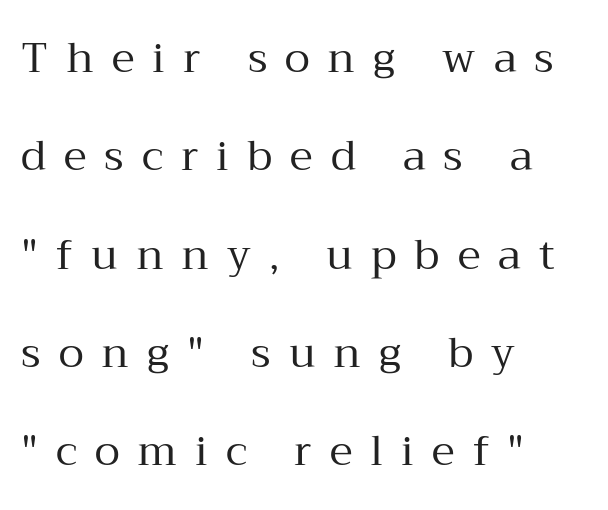
Q: Is the text bold? A: No.
Q: Is the text italic (slanted)? A: No, it is upright.
Q: Is the typeface a serif or a sans-serif typeface? A: Serif.
Q: Is the text underlined? A: No.
Q: How is the paragraph aligned? A: Left-aligned.
Q: Is the spacing between letters normal or unusually wide? A: Unusually wide.
Q: Is the spacing between lines tight, normal or loose? A: Loose.
Q: Width (condensed, normal, or wide)? A: Normal.
Q: Stroke contrast? A: Medium.
Q: x-height? A: Medium.
Q: Monospaced? A: No.
